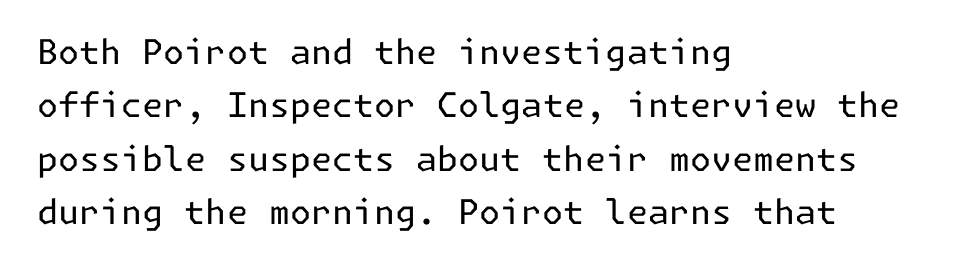
The image shows 34 px regular-weight sans-serif type, upright; set left-aligned, normal line spacing (1.57x), normal letter spacing, not underlined; low stroke contrast and a medium x-height.
